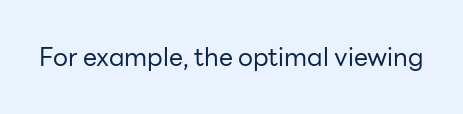
The rendering keeps characters at their native spacing. The font sits on the lighter half of the weight spectrum, regular included. Quick note: underline off. Is there any slant? The stems are plumb.
